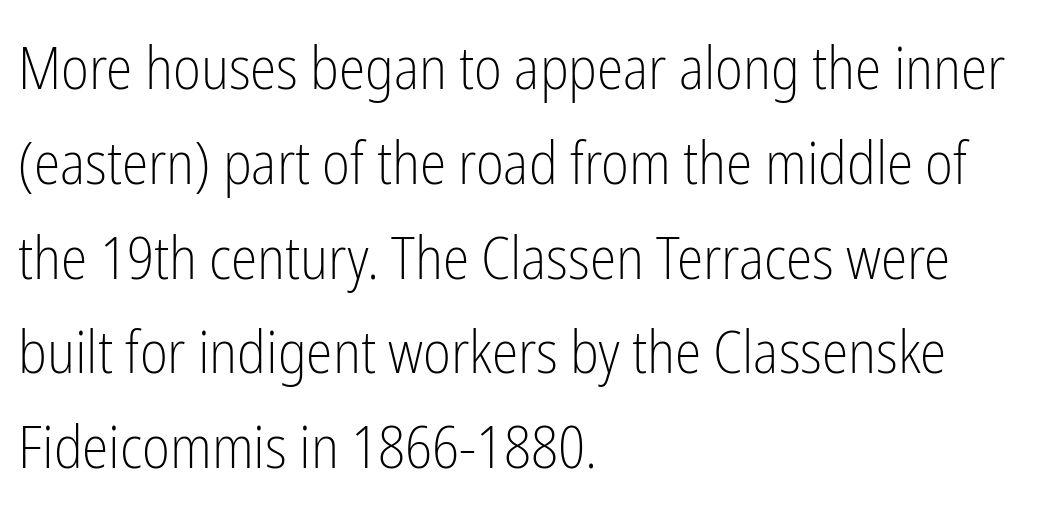
Q: Is the text bold? A: No.
Q: Is the text italic (slanted)? A: No, it is upright.
Q: Is the typeface a serif or a sans-serif typeface? A: Sans-serif.
Q: Is the text underlined? A: No.
Q: How is the paragraph aligned? A: Left-aligned.
Q: Is the spacing between letters normal or unusually wide? A: Normal.
Q: Is the spacing between lines tight, normal or loose? A: Normal.
Q: Width (condensed, normal, or wide)? A: Condensed.
Q: Stroke contrast? A: Low.
Q: x-height? A: Medium.
Q: Monospaced? A: No.
